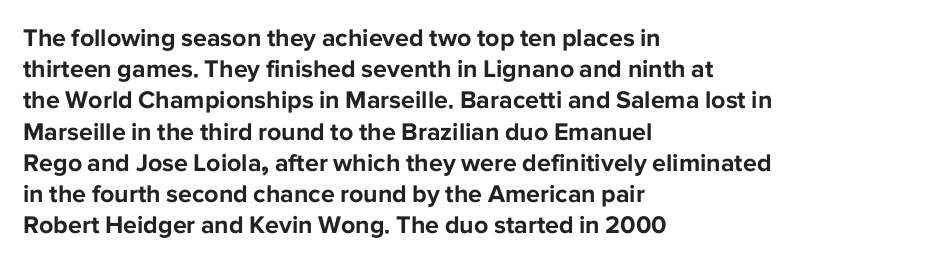
Q: Is the text bold? A: Yes.
Q: Is the text italic (slanted)? A: No, it is upright.
Q: Is the text underlined? A: No.
Q: How is the paragraph aligned? A: Left-aligned.
Q: Is the spacing between letters normal or unusually wide? A: Normal.
Q: Is the spacing between lines tight, normal or loose? A: Normal.
